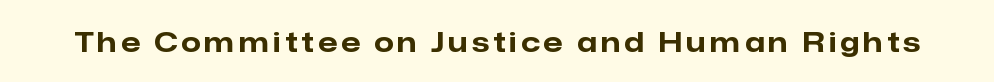
Is there any slant? The stems are plumb. The glyphs in this specimen are sans serif. The face used here is proportionally spaced, like ordinary book or web type. The typesetting leans heavy: a genuine bold. Beneath every word, the page is bare.
